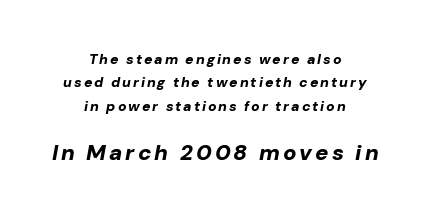
{"italic": "yes", "lean": "right", "slant_degrees": 10, "bold": "yes", "underline": "no", "align": "center", "line_spacing": "normal", "line_spacing_ratio": 1.67, "larger_block": "second", "size_ratio": 1.57, "glyph_px": 22}
